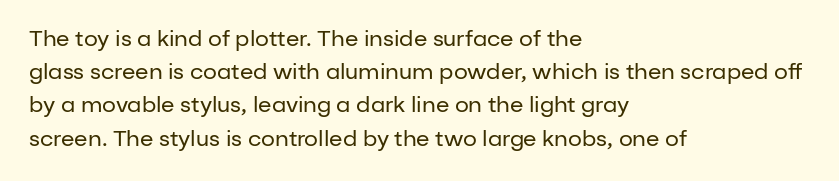
{"italic": "no", "bold": "no", "underline": "no", "align": "left", "line_spacing": "normal", "line_spacing_ratio": 1.51, "letter_spacing": "normal", "letter_spacing_em": 0.0, "glyph_px": 22}
